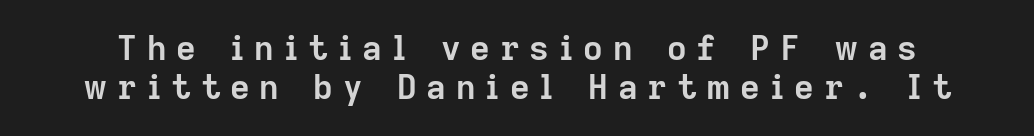
The image shows 34 px semibold sans-serif type, upright; set tight line spacing (1.15x), unusually wide letter spacing (+0.29 em), not underlined; low stroke contrast and a medium x-height.
